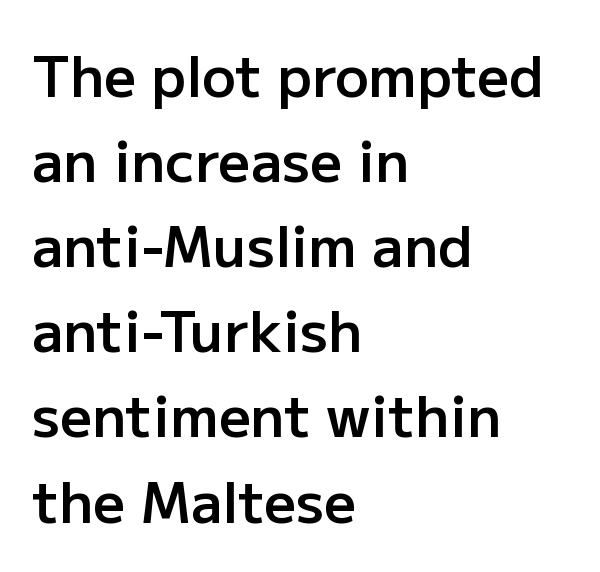
Here the designer chose a conventional face with non-uniform glyph widths. Here the glyphs are tracked normally, forming tight word shapes. Set as a demibold, roughly 600 on the weight scale. The specimen omits any rule beneath the text block's lines. Characters remain perfectly vertical along every line.
